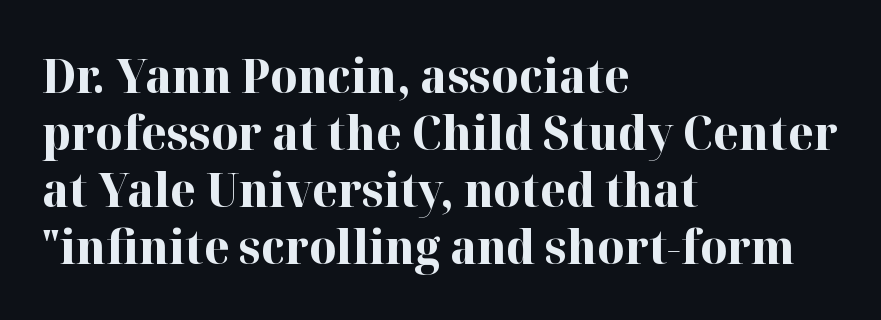
Q: Is the text bold? A: Yes.
Q: Is the text italic (slanted)? A: No, it is upright.
Q: Is the typeface a serif or a sans-serif typeface? A: Serif.
Q: Is the text underlined? A: No.
Q: How is the paragraph aligned? A: Left-aligned.
Q: Is the spacing between letters normal or unusually wide? A: Normal.
Q: Width (condensed, normal, or wide)? A: Normal.
Q: Stroke contrast? A: High.
Q: x-height? A: Medium.
Q: Monospaced? A: No.
